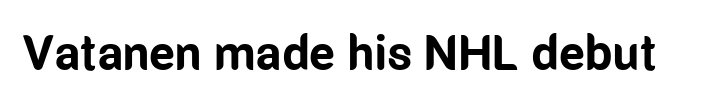
The face used here has the dense, thick strokes of a bold. The passage shown is not underscored anywhere. Is this a sans? Yes — the strokes have no serifs. Nothing unusual about the tracking: characters are spaced as the font intends. The rendering uses natural spacing where letterforms have individual widths. The typography opts for an upright posture over an oblique one.
